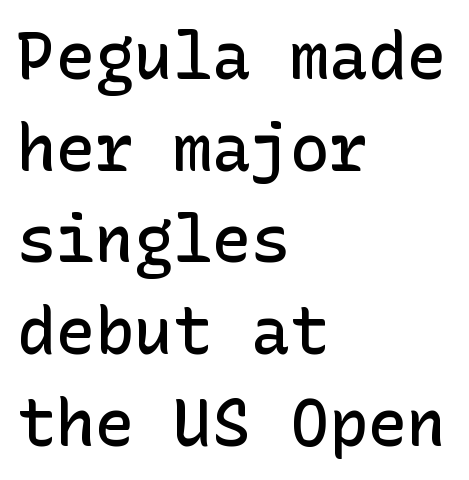
The image shows 65 px semibold sans-serif type, upright; set left-aligned, normal line spacing (1.41x), normal letter spacing, not underlined; low stroke contrast and a medium x-height.
